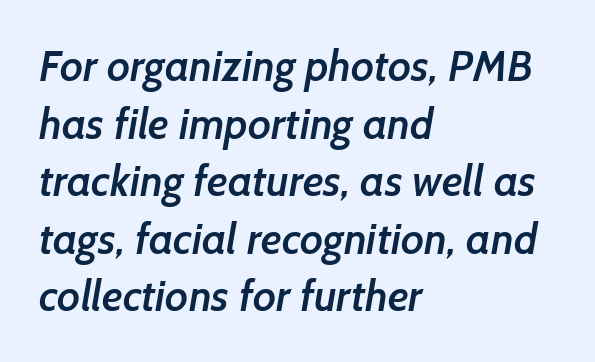
{"serif": "no", "bold": "semi", "weight": "semibold", "width": "normal", "stroke_contrast": "low", "x_height": "medium", "monospaced": "no", "underline": "no", "align": "left", "line_spacing": "normal", "line_spacing_ratio": 1.34, "letter_spacing": "normal", "letter_spacing_em": 0.0, "glyph_px": 43}
